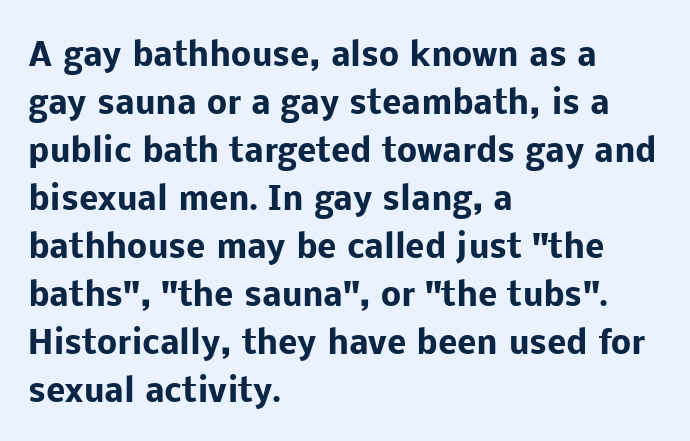
The image shows 32 px heavy sans-serif type, upright; set left-aligned, normal line spacing (1.5x), normal letter spacing, not underlined; low stroke contrast and a medium x-height.
